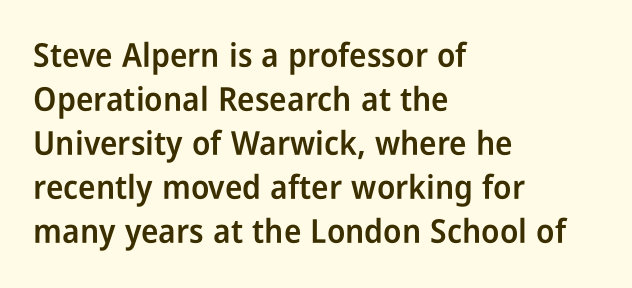
{"serif": "no", "italic": "no", "bold": "semi", "weight": "semibold", "width": "condensed", "stroke_contrast": "low", "x_height": "medium", "monospaced": "no", "underline": "no", "align": "left", "line_spacing": "normal", "line_spacing_ratio": 1.33, "letter_spacing": "normal", "letter_spacing_em": 0.0, "glyph_px": 33}
